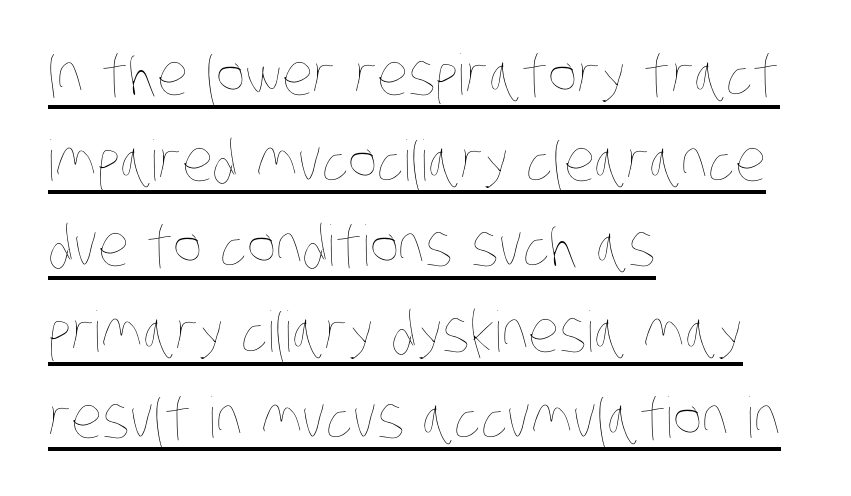
Somebody hit Ctrl+U on this one — the words are underlined. The strokes are not fattened; the text isn't bold. Is the block centered? No — it sits flush against the left margin. Honestly, the row spacing looks completely unremarkable. Note the varied advance widths — an 'i' is clearly narrower than an 'm'. Nothing unusual about the tracking: characters are spaced as the font intends.
